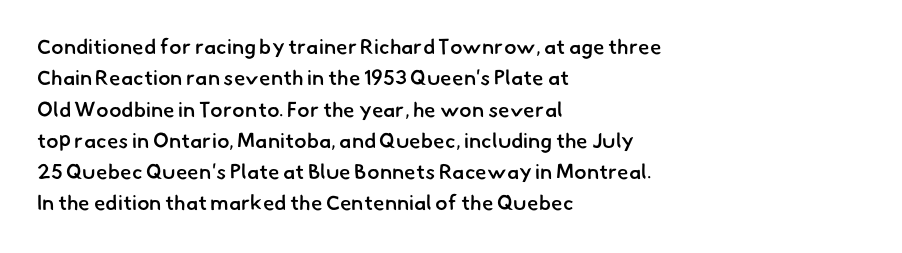
The image shows 21 px text type; set left-aligned, normal line spacing (1.49x), normal letter spacing, not underlined.
